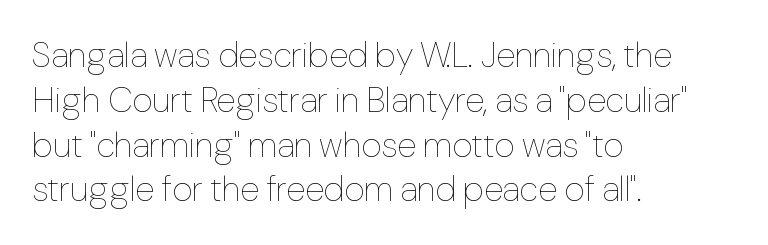
The image shows 35 px thin type, upright; set left-aligned, normal line spacing (1.28x), normal letter spacing, not underlined; low stroke contrast and a medium x-height.
